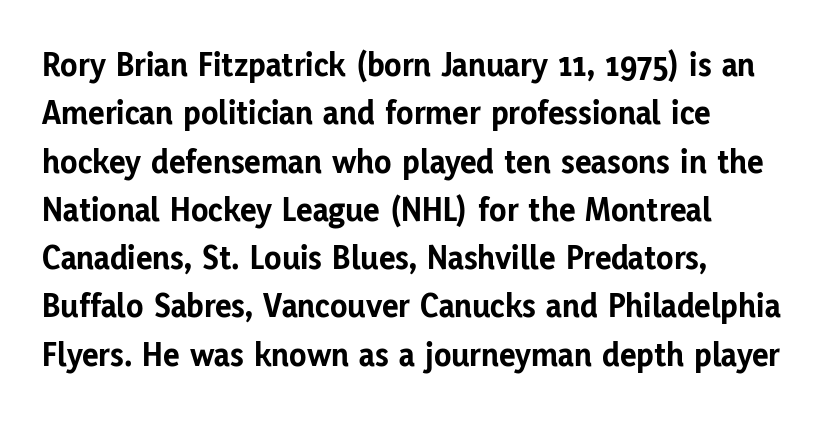
Every letter is thick-stroked: bold, no question. Quick note: underline off. The horizontal fit of the characters is conventional and even. This is the regular roman posture of the typeface. Leftover space on each line is placed entirely after the last word.
